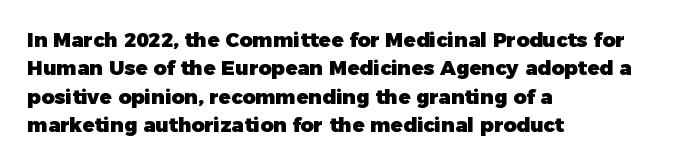
Has an underline been added? It has not. Here the glyphs are tracked normally, forming tight word shapes. Compared with typical paragraphs, the rows here are spaced about the same. The characters look thick and weighty, a clear bold.
